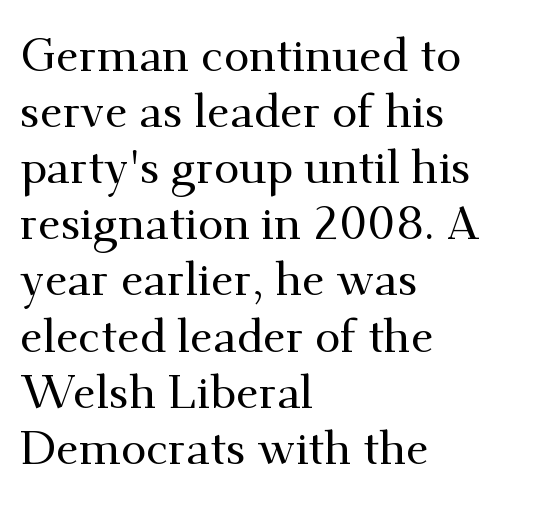
Q: Is the text italic (slanted)? A: No, it is upright.
Q: Is the typeface a serif or a sans-serif typeface? A: Serif.
Q: Is the text underlined? A: No.
Q: How is the paragraph aligned? A: Left-aligned.
Q: Is the spacing between letters normal or unusually wide? A: Normal.
Q: Width (condensed, normal, or wide)? A: Normal.
Q: Stroke contrast? A: Medium.
Q: x-height? A: Small.
Q: Monospaced? A: No.
